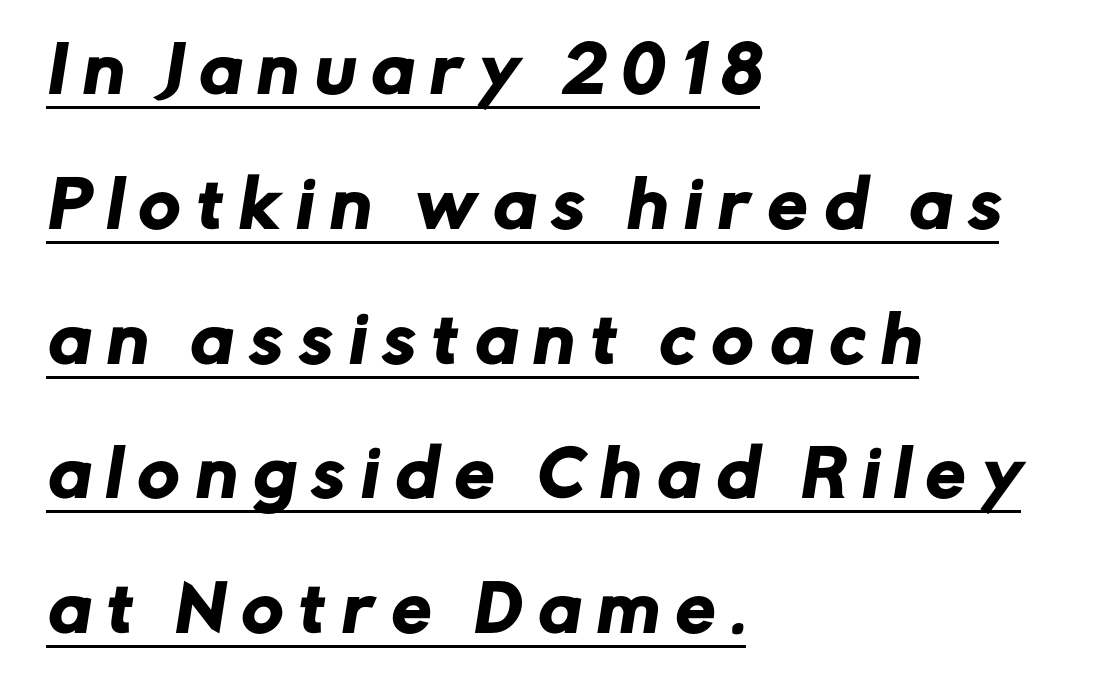
Q: Is the typeface a serif or a sans-serif typeface? A: Sans-serif.
Q: Is the text underlined? A: Yes.
Q: How is the paragraph aligned? A: Left-aligned.
Q: Is the spacing between letters normal or unusually wide? A: Unusually wide.
Q: Is the spacing between lines tight, normal or loose? A: Loose.
Q: Width (condensed, normal, or wide)? A: Normal.
Q: Stroke contrast? A: Low.
Q: x-height? A: Medium.
Q: Monospaced? A: No.
